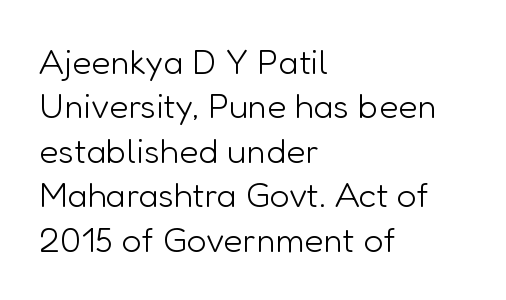
{"serif": "no", "italic": "no", "bold": "no", "weight": "light", "width": "normal", "stroke_contrast": "low", "x_height": "medium", "monospaced": "no", "underline": "no", "align": "left", "line_spacing": "normal", "line_spacing_ratio": 1.27, "letter_spacing": "normal", "letter_spacing_em": 0.0, "glyph_px": 35}
